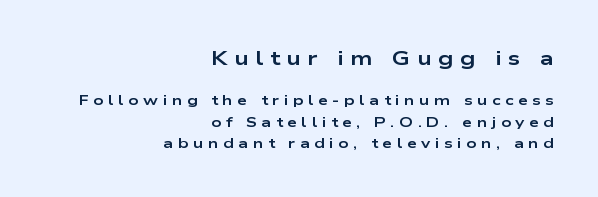
Posture: upright roman. These two chunks differ in scale, with the top chunk taking the larger measure. Has an underline been added? It has not. Words appear elongated and porous because spacing is wide.
